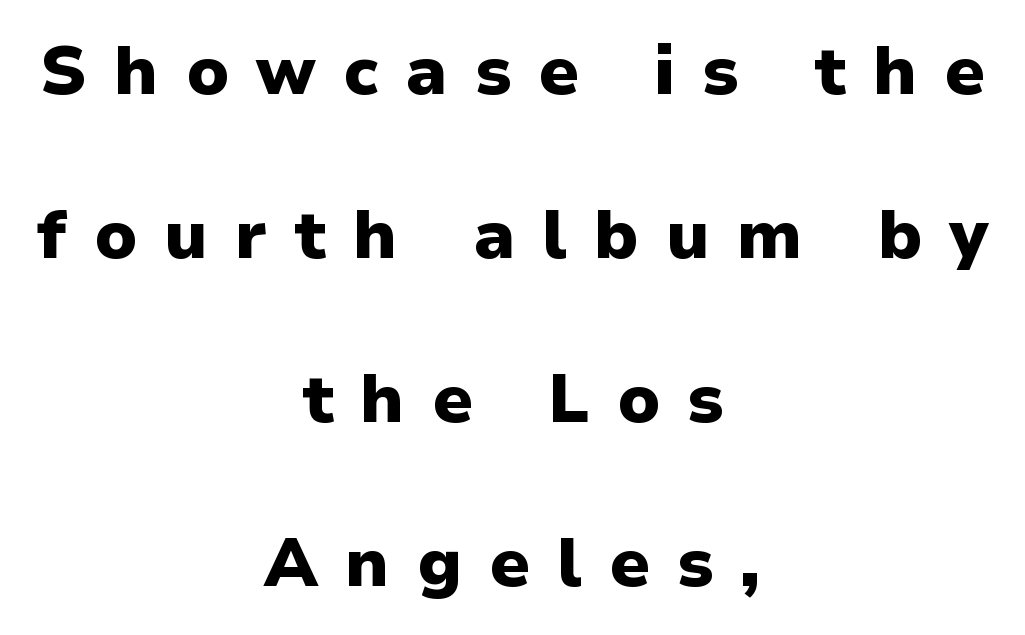
{"serif": "no", "italic": "no", "bold": "yes", "weight": "heavy", "width": "normal", "stroke_contrast": "low", "x_height": "medium", "monospaced": "no", "underline": "no", "align": "center", "line_spacing": "loose", "line_spacing_ratio": 2.41, "letter_spacing": "wide", "letter_spacing_em": 0.4, "glyph_px": 68}
